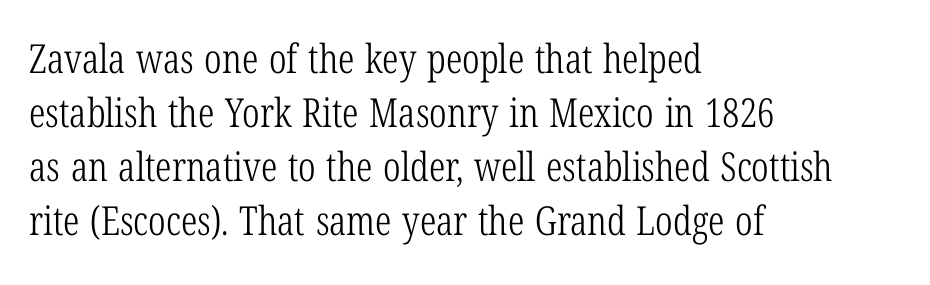
{"serif": "yes", "italic": "no", "bold": "no", "weight": "light", "width": "condensed", "stroke_contrast": "low", "x_height": "medium", "monospaced": "no", "underline": "no", "align": "left", "line_spacing": "normal", "line_spacing_ratio": 1.35, "letter_spacing": "normal", "letter_spacing_em": 0.0, "glyph_px": 40}
